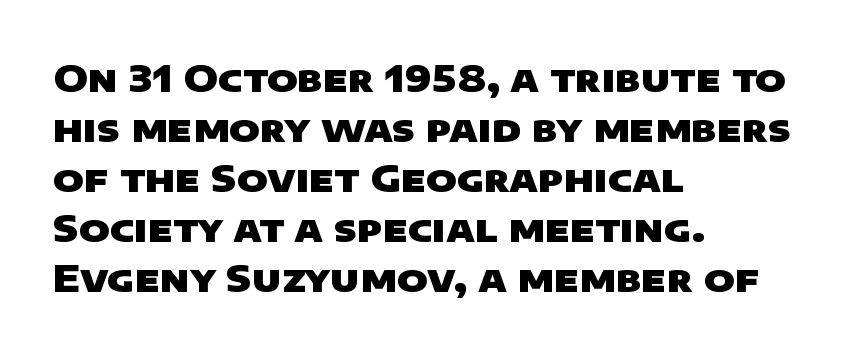
Q: Is the text bold? A: Yes.
Q: Is the typeface a serif or a sans-serif typeface? A: Sans-serif.
Q: Is the text underlined? A: No.
Q: How is the paragraph aligned? A: Left-aligned.
Q: Is the spacing between letters normal or unusually wide? A: Normal.
Q: Is the spacing between lines tight, normal or loose? A: Normal.
Q: Width (condensed, normal, or wide)? A: Wide.
Q: Stroke contrast? A: Low.
Q: x-height? A: Large.
Q: Monospaced? A: No.
